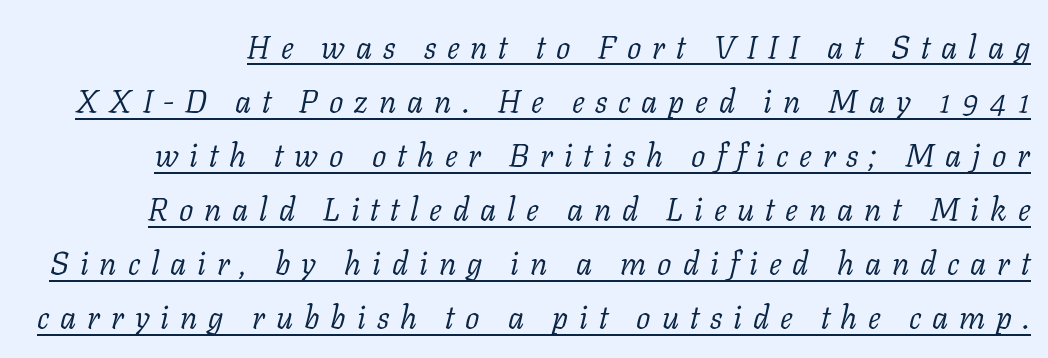
{"serif": "yes", "italic": "yes", "lean": "right", "slant_degrees": 11, "bold": "no", "weight": "light", "width": "normal", "stroke_contrast": "low", "x_height": "medium", "monospaced": "no", "underline": "yes", "line_spacing": "normal", "line_spacing_ratio": 1.69, "letter_spacing": "wide", "letter_spacing_em": 0.34, "glyph_px": 32}
